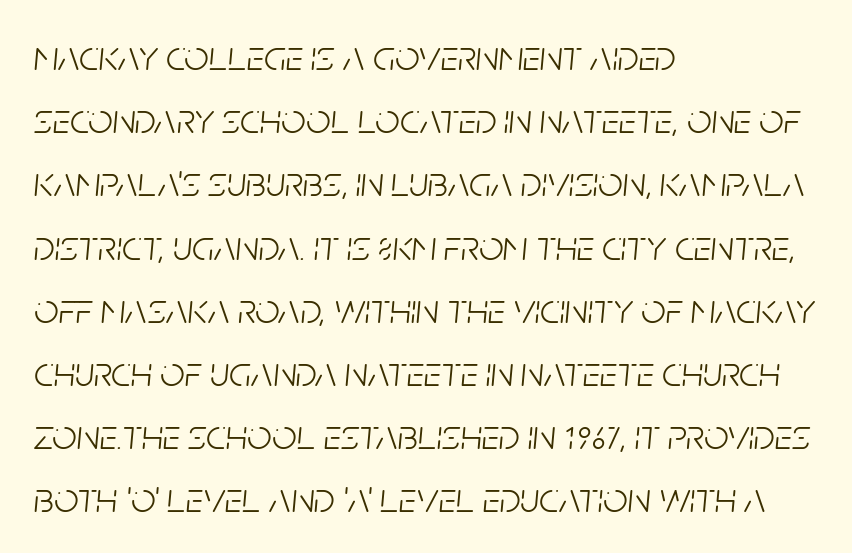
Q: Is the text bold? A: No.
Q: Is the text italic (slanted)? A: Yes, it leans right by about 5 degrees.
Q: Is the text underlined? A: No.
Q: How is the paragraph aligned? A: Left-aligned.
Q: Is the spacing between letters normal or unusually wide? A: Normal.
Q: Is the spacing between lines tight, normal or loose? A: Normal.
Q: Width (condensed, normal, or wide)? A: Condensed.
Q: Stroke contrast? A: Low.
Q: x-height? A: Large.
Q: Monospaced? A: No.
